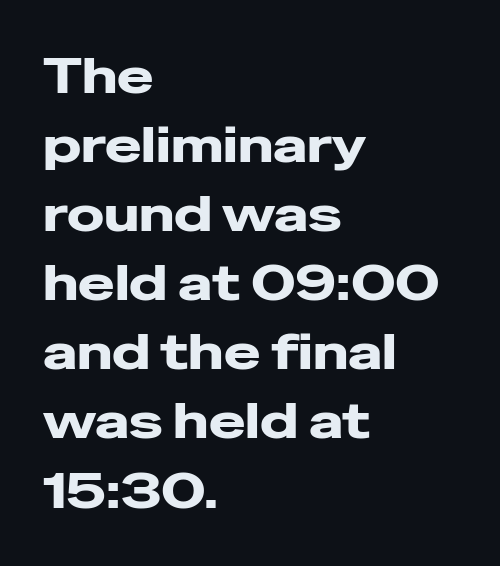
Vertical spacing — default. No italicization has been applied; the sample stays upright. In CSS terms this would be text-align: left. Letter spacing: default.
